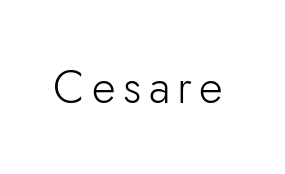
Does the type have serifs? No, each stem ends abruptly. No extra ink here — the face is not bold. The type sits square on the baseline with zero lean. The face used here is proportionally spaced, like ordinary book or web type. The area under the type is left untouched.
